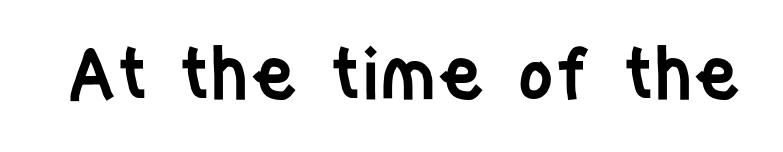
The image shows 70 px semibold, condensed sans-serif type, upright; set normal letter spacing, not underlined; low stroke contrast and a large x-height.
